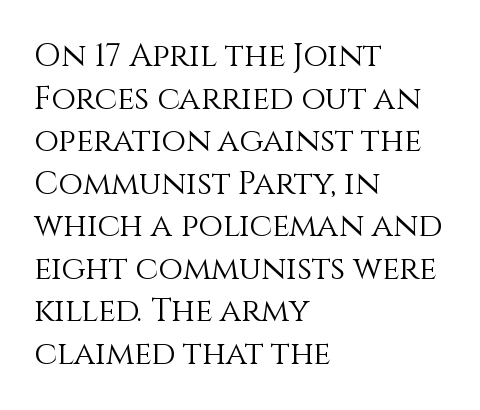
The image shows 32 px light type, upright; set left-aligned, normal line spacing (1.33x), normal letter spacing, not underlined; a large x-height.
